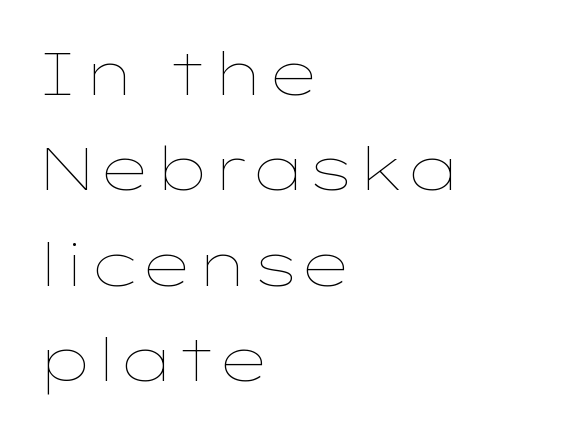
Q: Is the text bold? A: No.
Q: Is the text italic (slanted)? A: No, it is upright.
Q: Is the text underlined? A: No.
Q: How is the paragraph aligned? A: Left-aligned.
Q: Is the spacing between letters normal or unusually wide? A: Normal.
Q: Is the spacing between lines tight, normal or loose? A: Normal.
Q: Width (condensed, normal, or wide)? A: Wide.
Q: Stroke contrast? A: Low.
Q: x-height? A: Medium.
Q: Monospaced? A: No.
